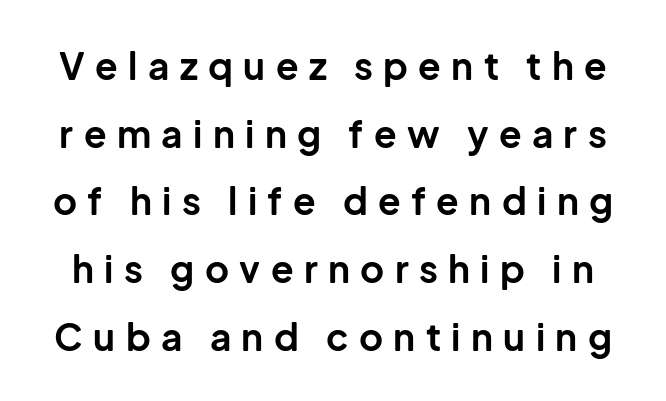
{"serif": "no", "italic": "no", "bold": "yes", "weight": "bold", "width": "normal", "stroke_contrast": "low", "x_height": "medium", "monospaced": "no", "underline": "no", "line_spacing_ratio": 1.83, "letter_spacing": "wide", "letter_spacing_em": 0.28, "glyph_px": 37}
